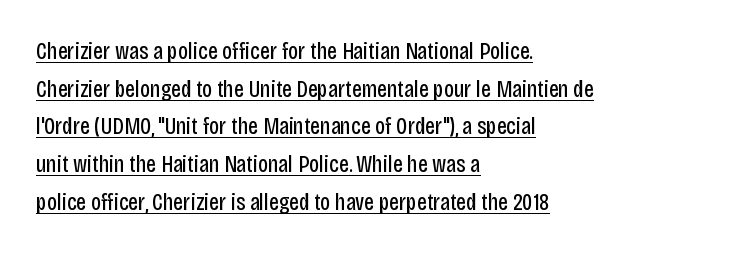
The image shows 24 px text type, upright; set left-aligned, normal line spacing (1.57x), normal letter spacing, underlined.
